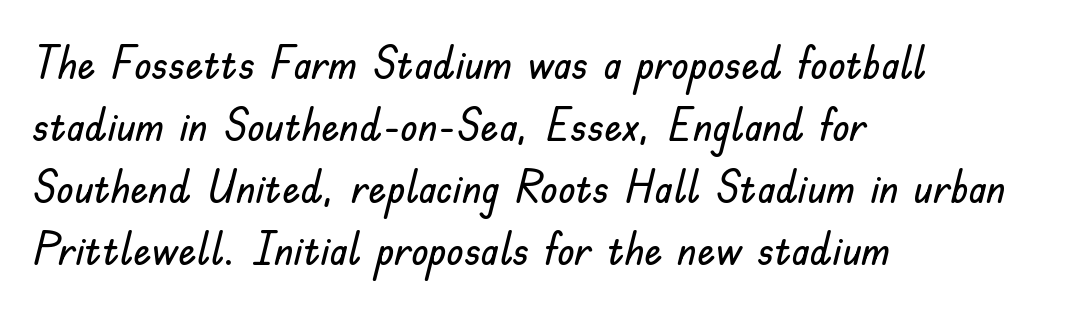
{"serif": "no", "width": "normal", "stroke_contrast": "low", "x_height": "small", "monospaced": "no", "underline": "no", "align": "left", "line_spacing": "normal", "line_spacing_ratio": 1.38, "letter_spacing": "normal", "letter_spacing_em": 0.0, "glyph_px": 45}
